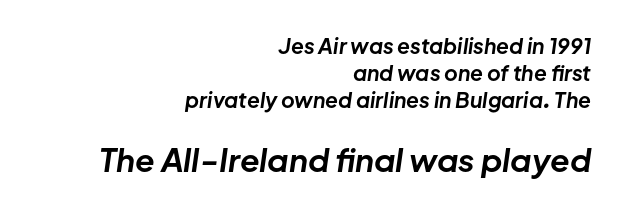
{"italic": "yes", "lean": "right", "slant_degrees": 8, "bold": "yes", "weight": "bold", "width": "normal", "stroke_contrast": "low", "x_height": "medium", "monospaced": "no", "underline": "no", "align": "right", "line_spacing": "normal", "line_spacing_ratio": 1.28, "letter_spacing": "normal", "letter_spacing_em": 0.0, "larger_block": "second", "size_ratio": 1.52, "glyph_px": 32}
